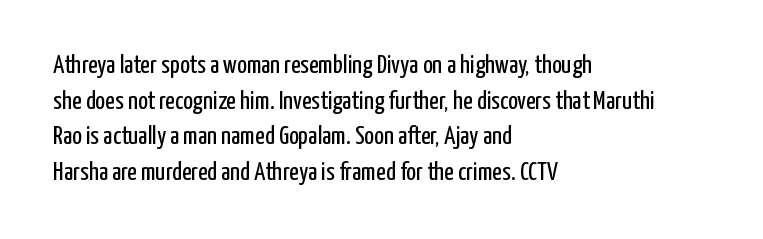
{"italic": "no", "bold": "no", "underline": "no", "align": "left", "line_spacing": "normal", "line_spacing_ratio": 1.37, "letter_spacing": "normal", "letter_spacing_em": 0.0, "glyph_px": 26}
